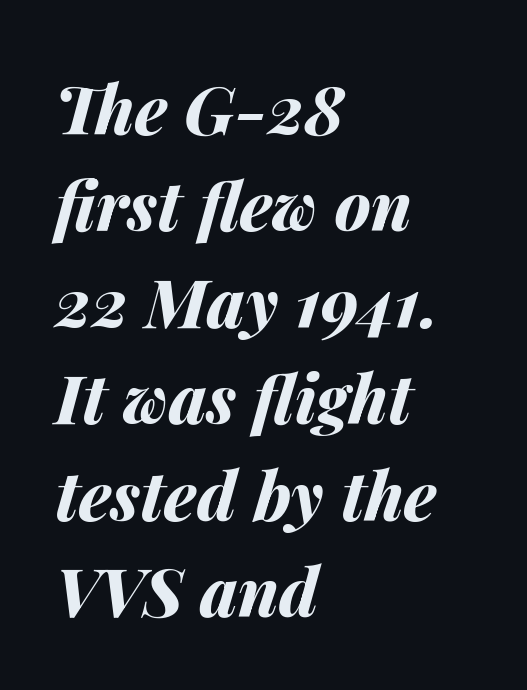
{"italic": "yes", "lean": "right", "slant_degrees": 14, "bold": "yes", "weight": "bold", "width": "normal", "stroke_contrast": "medium", "x_height": "medium", "monospaced": "no", "underline": "no", "align": "left", "line_spacing": "normal", "line_spacing_ratio": 1.44, "letter_spacing": "normal", "letter_spacing_em": 0.0, "glyph_px": 67}
